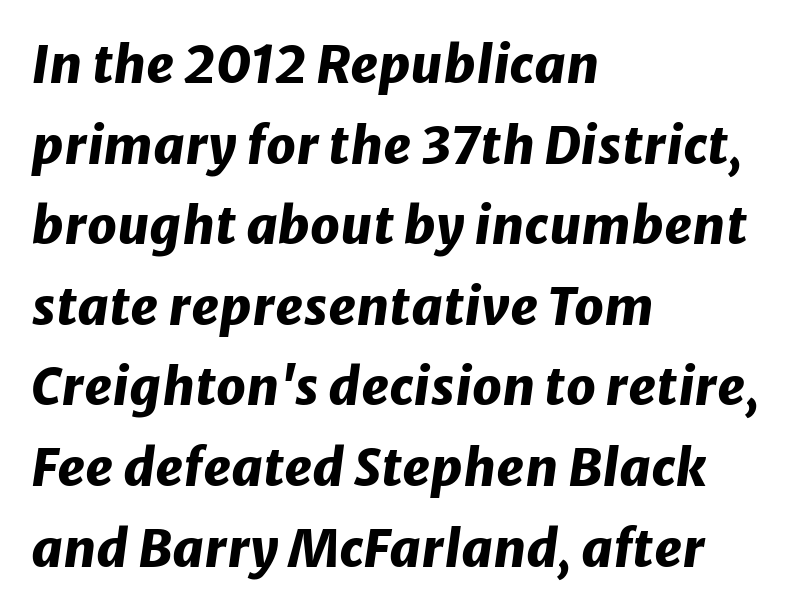
Q: Is the text bold? A: Yes.
Q: Is the text italic (slanted)? A: Yes, it leans right by about 8 degrees.
Q: Is the text underlined? A: No.
Q: How is the paragraph aligned? A: Left-aligned.
Q: Is the spacing between letters normal or unusually wide? A: Normal.
Q: Is the spacing between lines tight, normal or loose? A: Normal.
Q: Width (condensed, normal, or wide)? A: Normal.
Q: Stroke contrast? A: Low.
Q: x-height? A: Medium.
Q: Monospaced? A: No.
